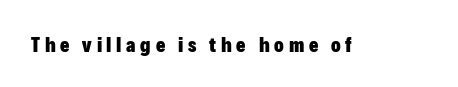
{"italic": "no", "bold": "yes", "underline": "no", "letter_spacing": "wide", "letter_spacing_em": 0.23, "glyph_px": 20}
